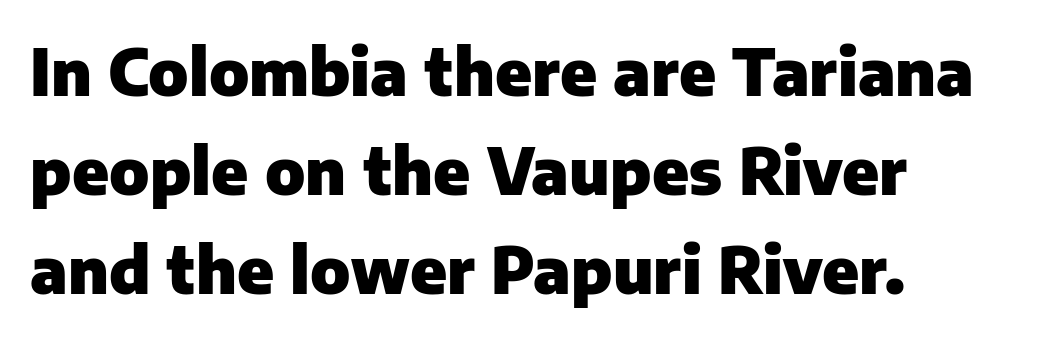
Look at the stroke-to-counter ratio: heavy, a bold. The paragraph shown leans on its left margin. The letters advance in unequal steps, a hallmark of proportional type. The text was rendered using a sans face with plain stroke endings. These lines keep a tight, regular rhythm from letter to letter. The space beneath each line is pristine and unruled.
